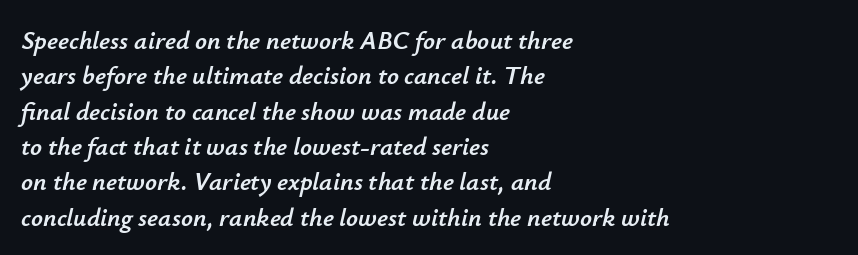
{"italic": "yes", "lean": "right", "slant_degrees": 12, "underline": "no", "align": "left", "line_spacing": "normal", "line_spacing_ratio": 1.36, "letter_spacing": "normal", "letter_spacing_em": 0.0, "glyph_px": 26}
